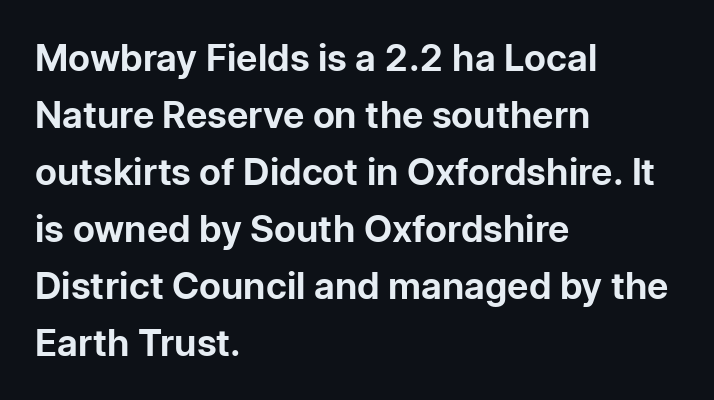
{"serif": "no", "italic": "no", "bold": "yes", "weight": "bold", "width": "normal", "stroke_contrast": "low", "x_height": "medium", "monospaced": "no", "underline": "no", "align": "left", "line_spacing": "normal", "line_spacing_ratio": 1.54, "letter_spacing": "normal", "letter_spacing_em": 0.0, "glyph_px": 37}
